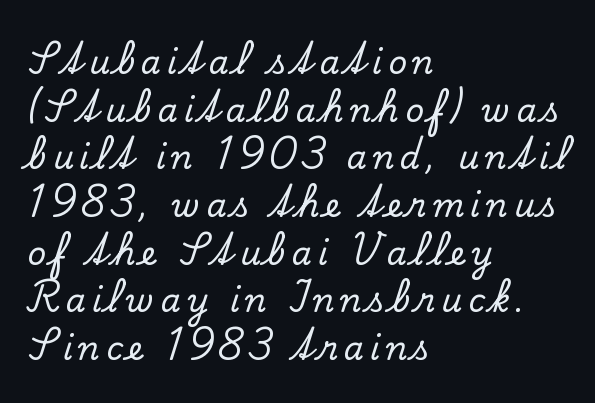
Regarding serifs, this sample has them. This rendering uses left alignment, leaving the right contour irregular. Letters rest on an invisible, unmarked baseline. Here the designer chose a conventional face with non-uniform glyph widths.
